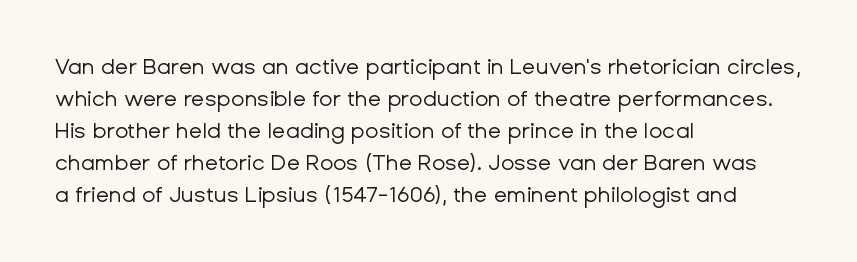
The image shows 22 px text type, upright; set left-aligned, normal line spacing (1.45x), normal letter spacing, not underlined.
